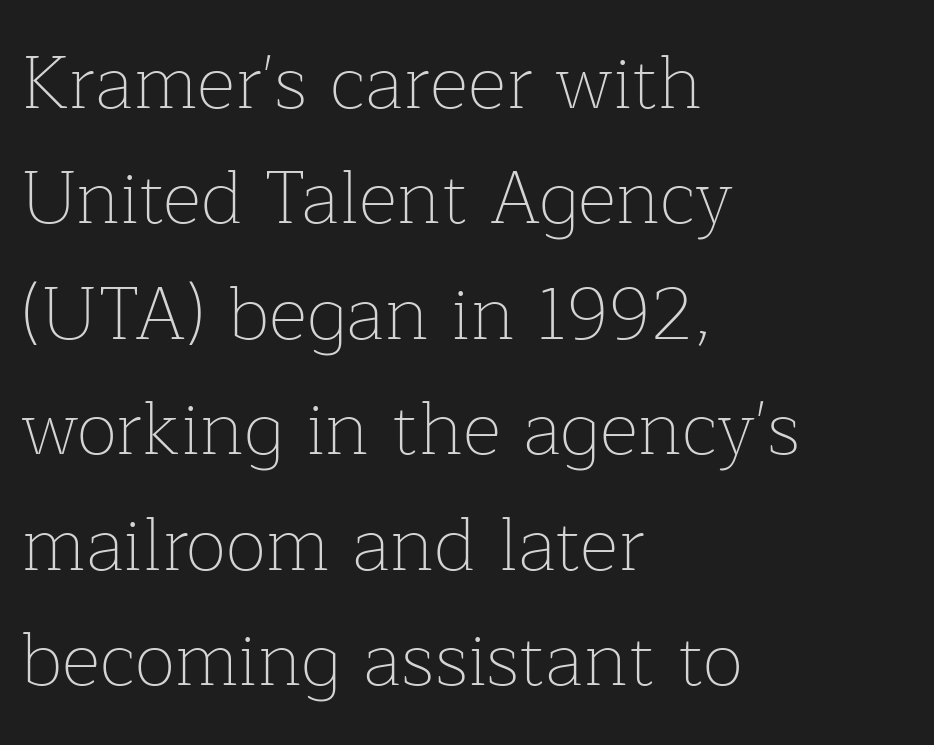
The image shows 75 px thin serif type, upright; set left-aligned, normal line spacing (1.54x), normal letter spacing, not underlined; low stroke contrast and a medium x-height.
